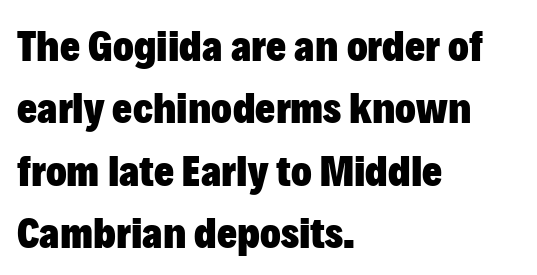
Spacing verdict: proportional, widths tailored to each character. The font family rendered here belongs to the sans-serif group. You can tell it's not italic because the verticals are truly vertical. Each glyph is drawn with heavy, bold strokes. The paragraph has a hard left edge and a soft right edge.
